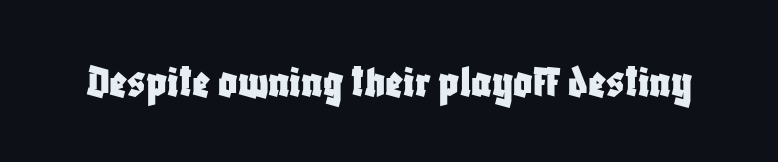
Q: Is the text italic (slanted)? A: No, it is upright.
Q: Is the typeface a serif or a sans-serif typeface? A: Sans-serif.
Q: Is the text underlined? A: No.
Q: Is the spacing between letters normal or unusually wide? A: Normal.
Q: Width (condensed, normal, or wide)? A: Condensed.
Q: Stroke contrast? A: Low.
Q: x-height? A: Large.
Q: Monospaced? A: No.
